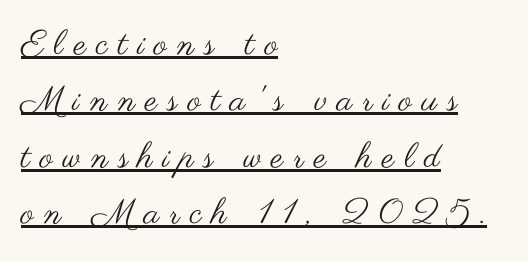
One-word summary of the alignment: left. There is plenty of visible air inserted between adjacent glyphs. The typeface has the unassuming heft of standard copy or less. Each letter keeps its own natural width here, so spacing adapts to shape. Every word sits above its own underline.
